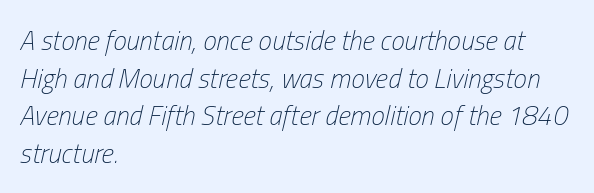
The image shows 27 px text type, italic (leaning right); set left-aligned, normal line spacing (1.39x), normal letter spacing, not underlined.
